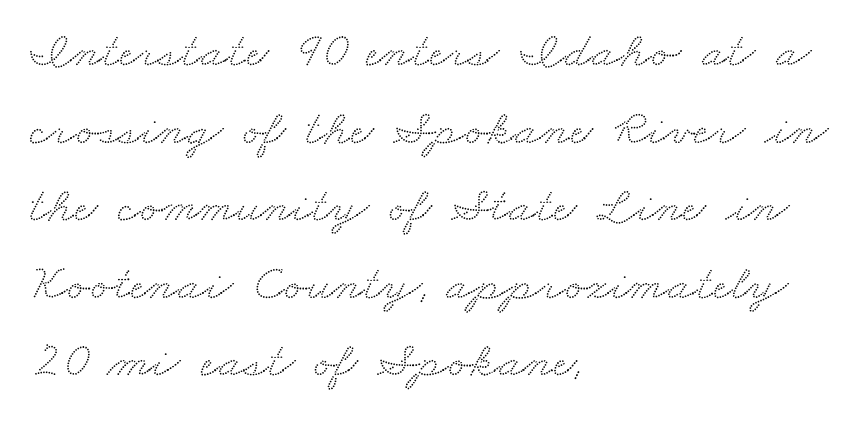
{"serif": "yes", "width": "wide", "stroke_contrast": "medium", "x_height": "small", "monospaced": "no", "underline": "no", "align": "left", "line_spacing": "normal", "line_spacing_ratio": 1.52, "letter_spacing": "normal", "letter_spacing_em": 0.0, "glyph_px": 51}
